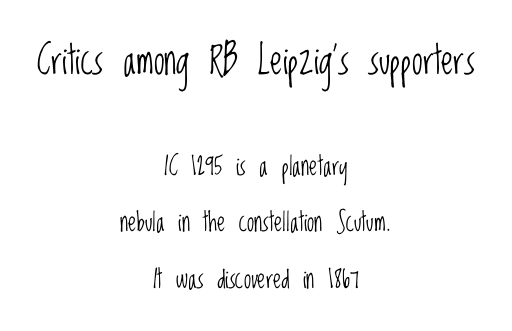
The image shows 39 px light, condensed sans-serif type, upright; set centered, loose line spacing (2.17x), normal letter spacing, not underlined; the first (top) block is 1.5x larger; low stroke contrast and a large x-height.
